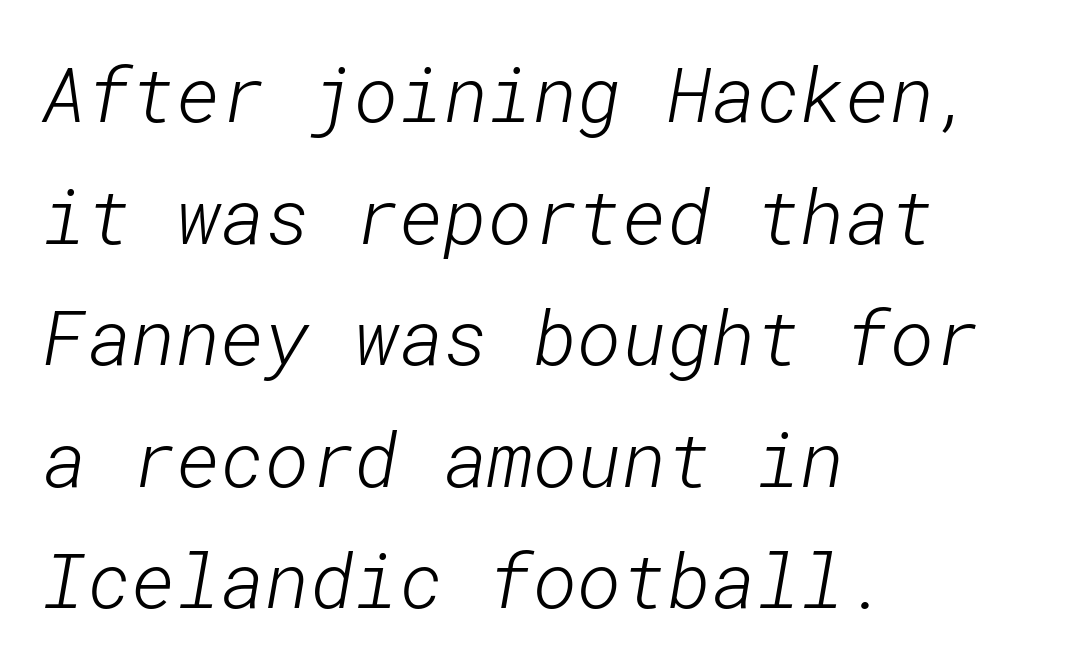
Q: Is the text bold? A: No.
Q: Is the typeface a serif or a sans-serif typeface? A: Sans-serif.
Q: Is the text underlined? A: No.
Q: How is the paragraph aligned? A: Left-aligned.
Q: Is the spacing between letters normal or unusually wide? A: Normal.
Q: Is the spacing between lines tight, normal or loose? A: Normal.
Q: Width (condensed, normal, or wide)? A: Normal.
Q: Stroke contrast? A: Low.
Q: x-height? A: Medium.
